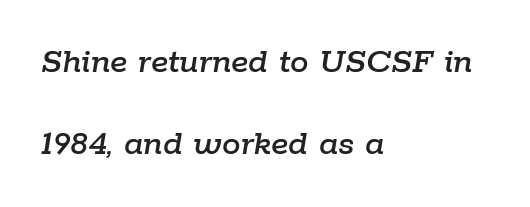
{"italic": "yes", "lean": "right", "slant_degrees": 9, "width": "normal", "stroke_contrast": "low", "x_height": "medium", "monospaced": "no", "underline": "no", "align": "left", "line_spacing": "loose", "line_spacing_ratio": 2.21, "letter_spacing": "normal", "letter_spacing_em": 0.0, "glyph_px": 37}
